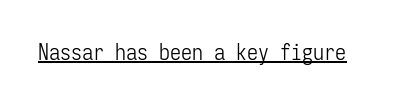
{"italic": "no", "bold": "no", "underline": "yes", "letter_spacing": "normal", "letter_spacing_em": 0.0, "glyph_px": 22}
